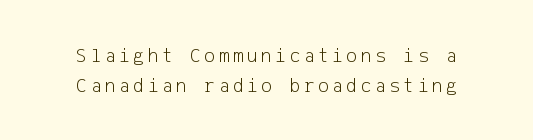
In terms of leading, this rendering sits right in the middle. The specimen reads as upright at a glance. Heaviness? Minimal to ordinary, like unemphasized prose. The foot of each line stays bare and open. Does the copy run flush right? No — it is centered line by line.
